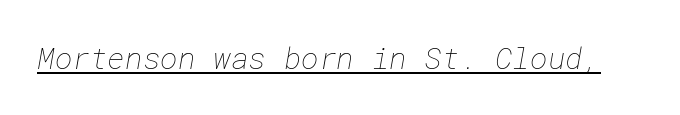
Glance below the letters and you will spot a drawn line. The letters sit at their default tracking, neither squeezed nor spread. A light-to-regular cut is what we see here.
